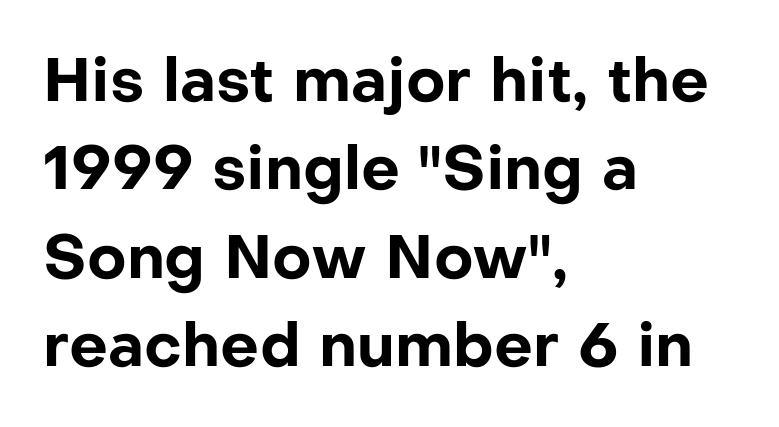
{"serif": "no", "italic": "no", "bold": "yes", "weight": "bold", "width": "normal", "stroke_contrast": "low", "x_height": "medium", "monospaced": "no", "underline": "no", "align": "left", "line_spacing": "normal", "line_spacing_ratio": 1.45, "letter_spacing": "normal", "letter_spacing_em": 0.0, "glyph_px": 61}
